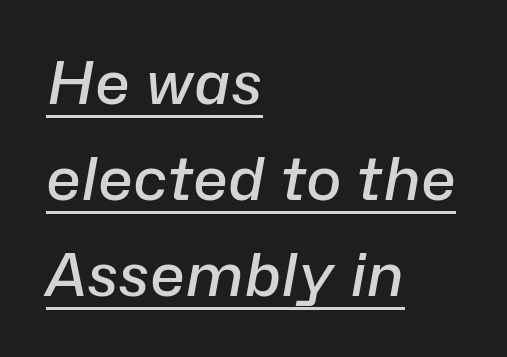
Q: Is the text bold? A: Semi-bold.
Q: Is the text italic (slanted)? A: Yes, it leans right by about 10 degrees.
Q: Is the text underlined? A: Yes.
Q: How is the paragraph aligned? A: Left-aligned.
Q: Is the spacing between letters normal or unusually wide? A: Normal.
Q: Is the spacing between lines tight, normal or loose? A: Normal.
Q: Width (condensed, normal, or wide)? A: Normal.
Q: Stroke contrast? A: Low.
Q: x-height? A: Medium.
Q: Monospaced? A: No.
